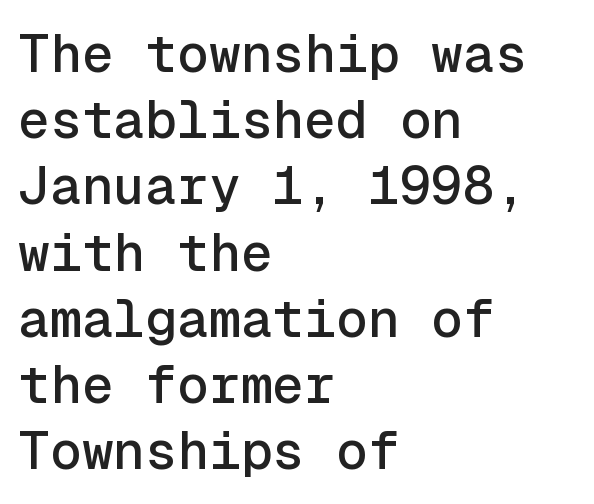
{"serif": "no", "italic": "no", "width": "normal", "x_height": "medium", "monospaced": "yes", "underline": "no", "align": "left", "line_spacing": "normal", "line_spacing_ratio": 1.25, "letter_spacing": "normal", "letter_spacing_em": 0.0, "glyph_px": 53}
